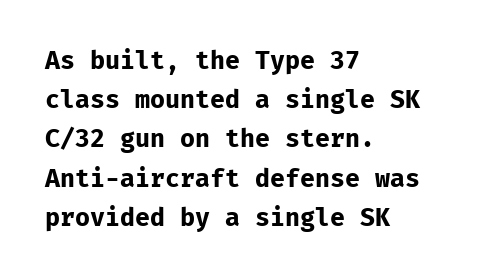
There is no visible air inserted between adjacent glyphs. This sample is left-justified, so line endings fall wherever the words run out. Normally led — the rows are evenly, conventionally spaced. The lettering holds an erect, upright posture throughout.
